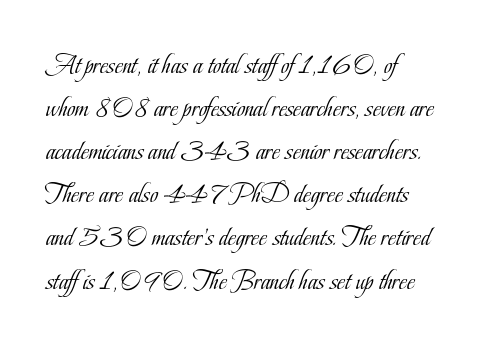
Each row of text sits above clean, open space. The weight tops out at a normal text grade. The designer left line spacing at the default. Character widths vary here, with narrow letters taking less room than wide ones.
